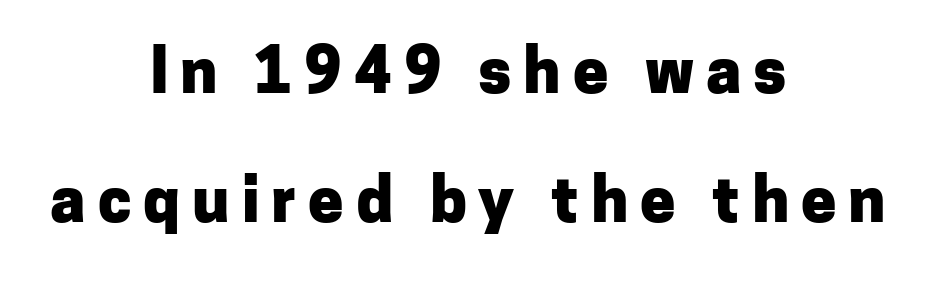
The rendering positions every line midway between the sides. Just letters on the line, the space beneath them empty. This sample trades compactness for vertical openness between lines. Students, this is bold: see how much ink each stroke carries. Quick note: not italic, upright. Spacing verdict: proportional, widths tailored to each character.
